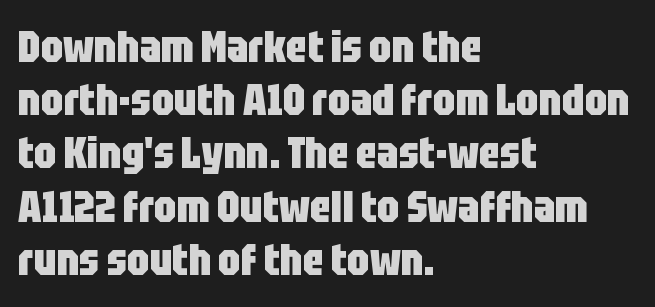
Q: Is the text bold? A: Yes.
Q: Is the text italic (slanted)? A: No, it is upright.
Q: Is the typeface a serif or a sans-serif typeface? A: Sans-serif.
Q: Is the text underlined? A: No.
Q: How is the paragraph aligned? A: Left-aligned.
Q: Is the spacing between letters normal or unusually wide? A: Normal.
Q: Width (condensed, normal, or wide)? A: Condensed.
Q: Stroke contrast? A: Low.
Q: x-height? A: Large.
Q: Monospaced? A: No.
